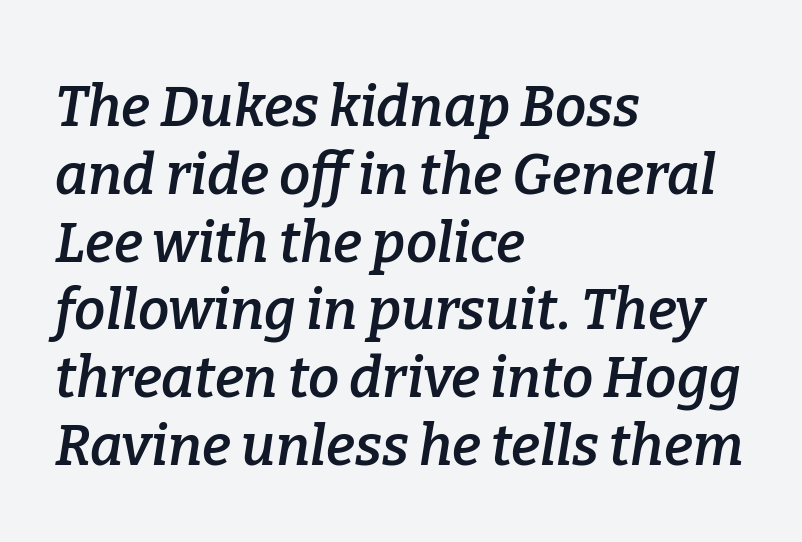
{"serif": "yes", "italic": "yes", "lean": "right", "slant_degrees": 9, "bold": "semi", "weight": "semibold", "width": "normal", "stroke_contrast": "low", "x_height": "medium", "monospaced": "no", "underline": "no", "align": "left", "line_spacing_ratio": 1.21, "letter_spacing": "normal", "letter_spacing_em": 0.0, "glyph_px": 56}
